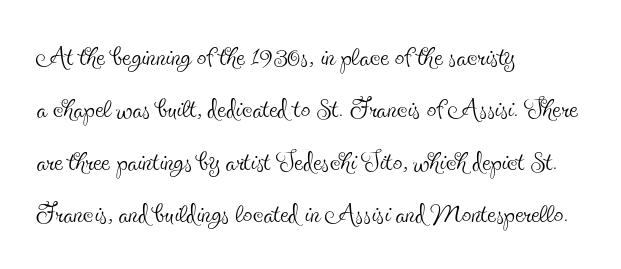
The setting favours the left margin, as ordinary paragraphs usually do. Interline gaps are of average width in this sample. The face used here is seriffed, in the tradition of book romans. Standard letterfit; no display-style spreading of the glyphs. Quick note: underline off.
